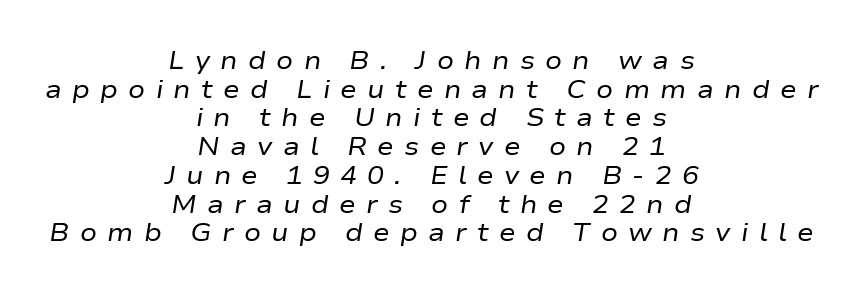
{"italic": "yes", "lean": "right", "slant_degrees": 9, "bold": "no", "underline": "no", "align": "center", "line_spacing": "tight", "line_spacing_ratio": 1.15, "letter_spacing": "wide", "letter_spacing_em": 0.41, "glyph_px": 25}
